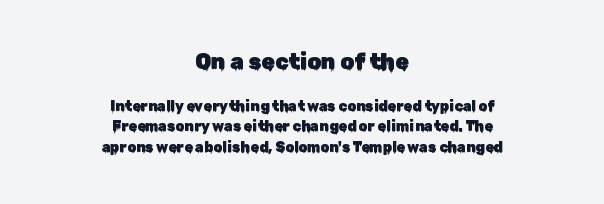
There is no visible air inserted between adjacent glyphs. No word sits above an underline. Character size in the leading block exceeds that of the trailing block. Short and long lines alike share a common midpoint.
